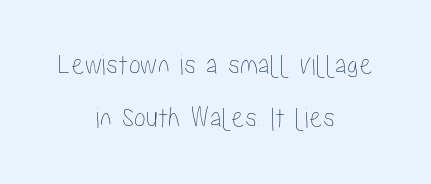
The image shows 30 px condensed type, upright; set centered, line spacing 1.78x, normal letter spacing, not underlined; low stroke contrast and a medium x-height.
